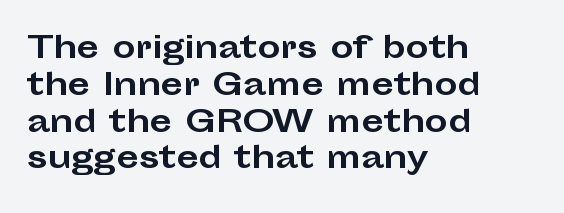
{"serif": "no", "italic": "no", "bold": "yes", "weight": "bold", "width": "wide", "stroke_contrast": "low", "x_height": "medium", "monospaced": "no", "underline": "no", "align": "left", "line_spacing": "normal", "line_spacing_ratio": 1.27, "letter_spacing": "normal", "letter_spacing_em": 0.0, "glyph_px": 29}
